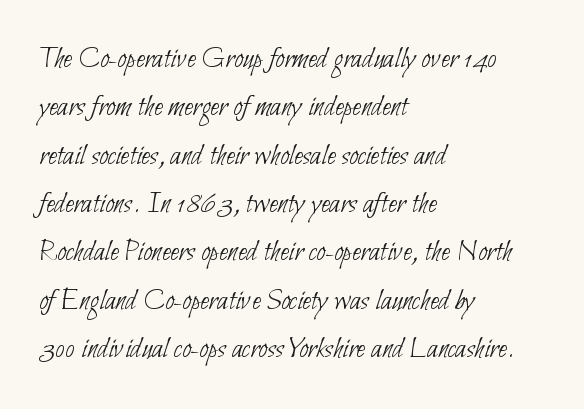
{"serif": "no", "bold": "no", "weight": "thin", "width": "condensed", "stroke_contrast": "low", "x_height": "small", "monospaced": "no", "underline": "no", "align": "left", "line_spacing": "normal", "line_spacing_ratio": 1.51, "letter_spacing": "normal", "letter_spacing_em": 0.0, "glyph_px": 32}
